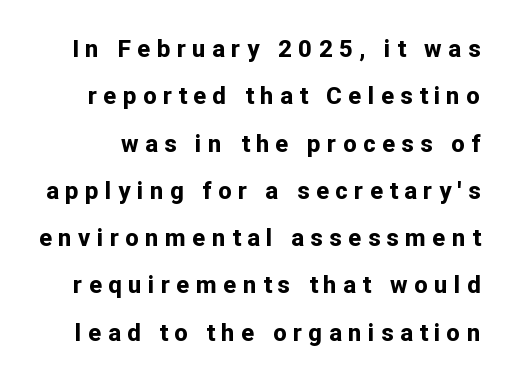
{"italic": "no", "bold": "yes", "underline": "no", "line_spacing": "loose", "line_spacing_ratio": 1.97, "letter_spacing": "wide", "letter_spacing_em": 0.27, "glyph_px": 24}
